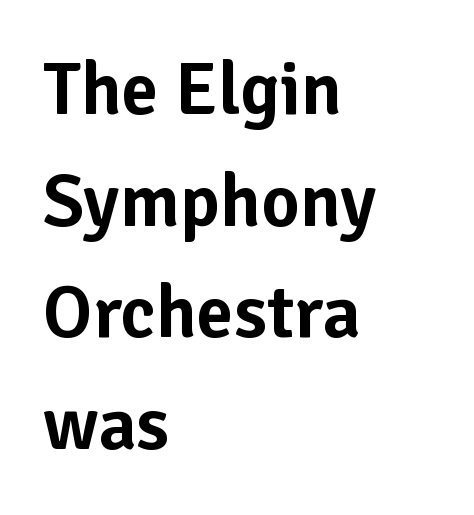
Default kerning and tracking; the words read as compact shapes. No italicization has been applied; the sample stays upright. Is the block centered? No — it sits flush against the left margin. The designer left line spacing at the default.
